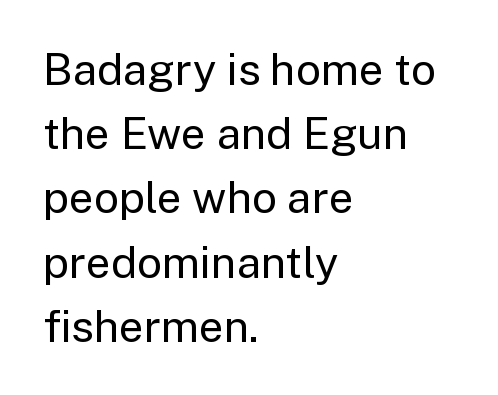
{"serif": "no", "italic": "no", "bold": "no", "weight": "regular", "width": "normal", "stroke_contrast": "low", "x_height": "medium", "monospaced": "no", "underline": "no", "align": "left", "line_spacing": "normal", "line_spacing_ratio": 1.46, "letter_spacing": "normal", "letter_spacing_em": 0.0, "glyph_px": 44}
